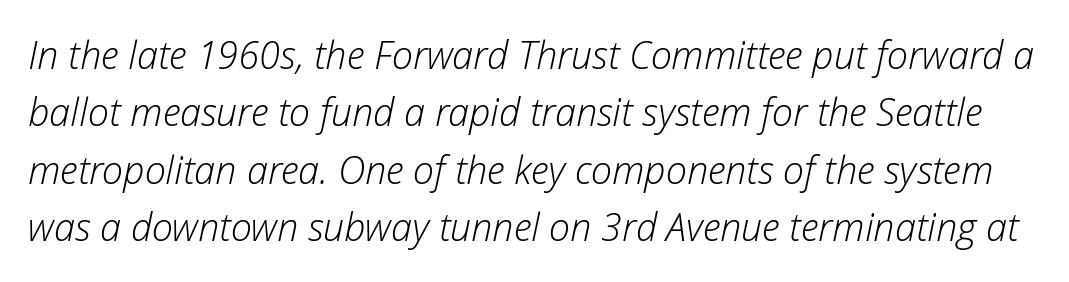
{"italic": "yes", "lean": "right", "slant_degrees": 12, "bold": "no", "weight": "light", "width": "normal", "stroke_contrast": "low", "x_height": "medium", "monospaced": "no", "underline": "no", "line_spacing": "normal", "line_spacing_ratio": 1.51, "letter_spacing": "normal", "letter_spacing_em": 0.0, "glyph_px": 38}
